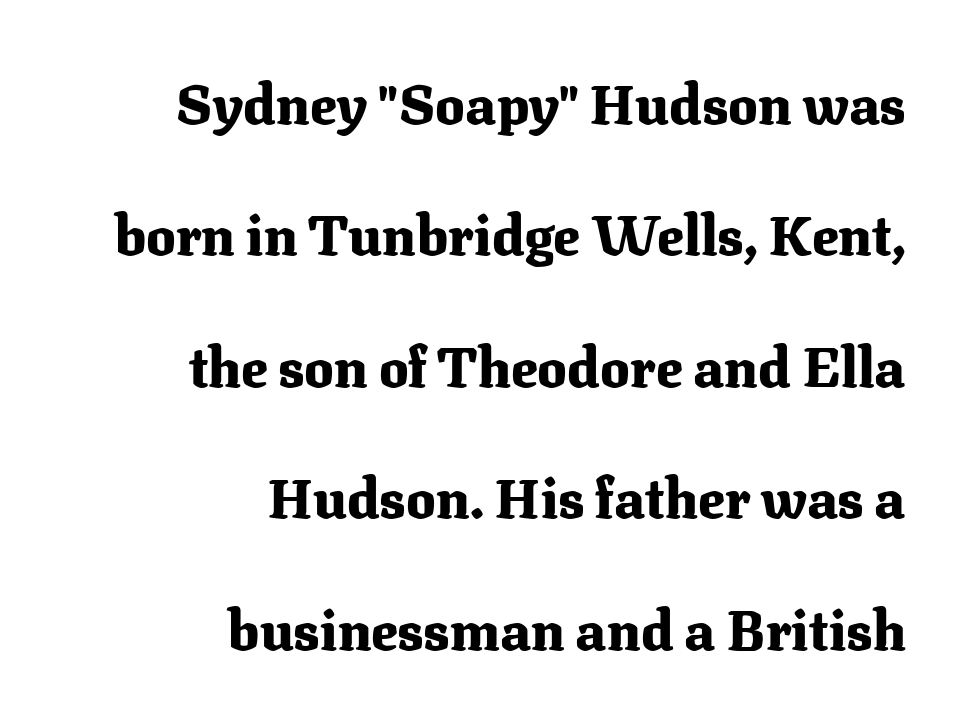
Unlike a clean sans, this face finishes its strokes with serifs. This is the regular roman posture of the typeface. Tracking value appears to be zero — textbook default spacing. The space beneath each line is pristine and unruled. Vertically, the passage feels expansive, rows floating well apart. Summary of weight: heavy, a full bold.
